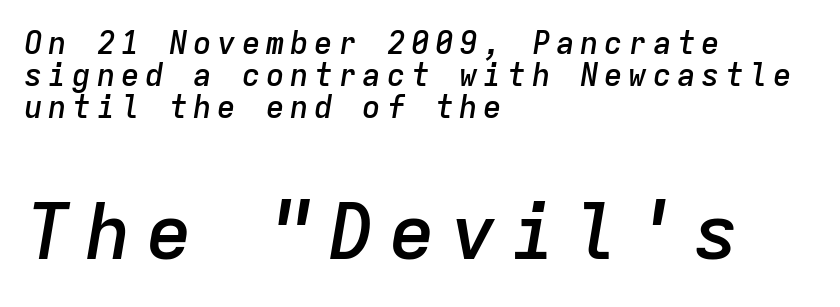
Emphasis-style slanted type is in use. Teacher's note: observe the even left margin — that is flush-left alignment. Is there much room between lines? No — they nearly touch. A student would notice the bottom passage is typeset larger than what precedes it. This is moderately heavy type, rendered in semibold.
